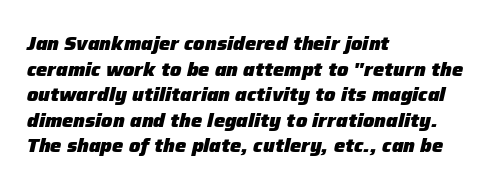
Q: Is the text bold? A: Yes.
Q: Is the text italic (slanted)? A: Yes, it leans right by about 12 degrees.
Q: Is the text underlined? A: No.
Q: How is the paragraph aligned? A: Left-aligned.
Q: Is the spacing between letters normal or unusually wide? A: Normal.
Q: Is the spacing between lines tight, normal or loose? A: Normal.
